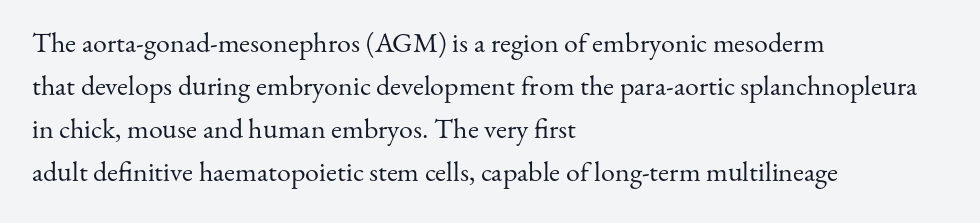
{"serif": "yes", "italic": "no", "bold": "no", "weight": "regular", "width": "normal", "stroke_contrast": "medium", "x_height": "small", "monospaced": "no", "underline": "no", "align": "left", "line_spacing": "normal", "line_spacing_ratio": 1.54, "letter_spacing": "normal", "letter_spacing_em": 0.0, "glyph_px": 28}
